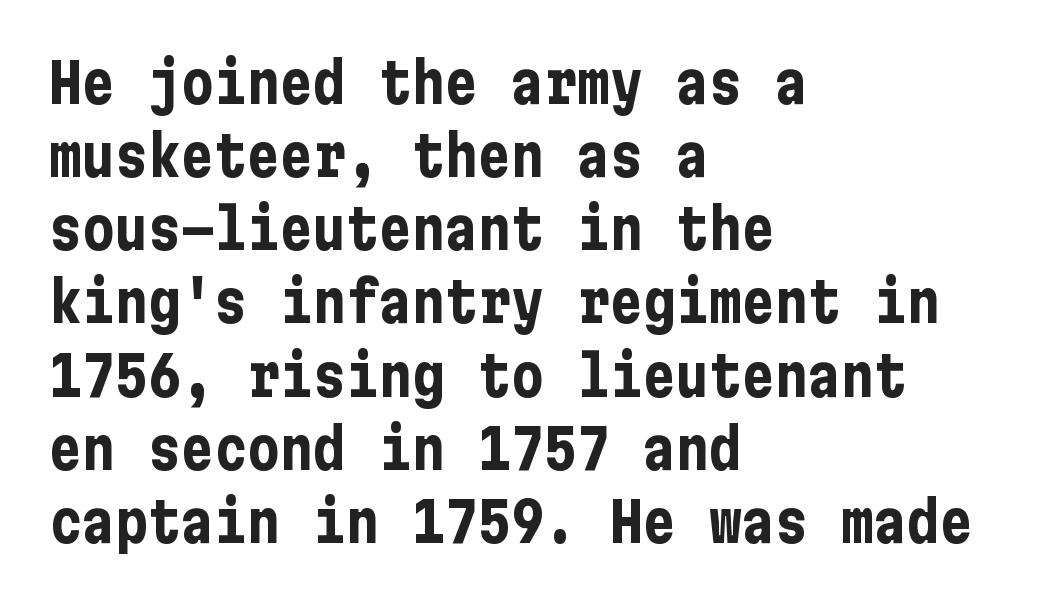
{"serif": "no", "italic": "no", "bold": "yes", "weight": "bold", "width": "condensed", "stroke_contrast": "low", "x_height": "medium", "underline": "no", "align": "left", "line_spacing": "normal", "line_spacing_ratio": 1.33, "letter_spacing": "normal", "letter_spacing_em": 0.0, "glyph_px": 55}
